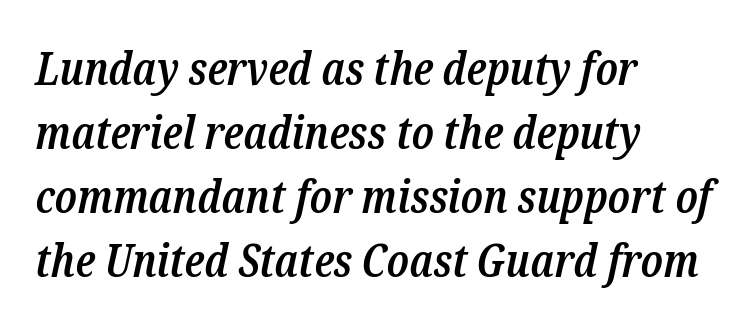
{"serif": "yes", "italic": "yes", "lean": "right", "slant_degrees": 12, "bold": "semi", "weight": "semibold", "width": "condensed", "stroke_contrast": "low", "x_height": "medium", "monospaced": "no", "underline": "no", "align": "left", "line_spacing": "normal", "line_spacing_ratio": 1.39, "letter_spacing": "normal", "letter_spacing_em": 0.0, "glyph_px": 46}
